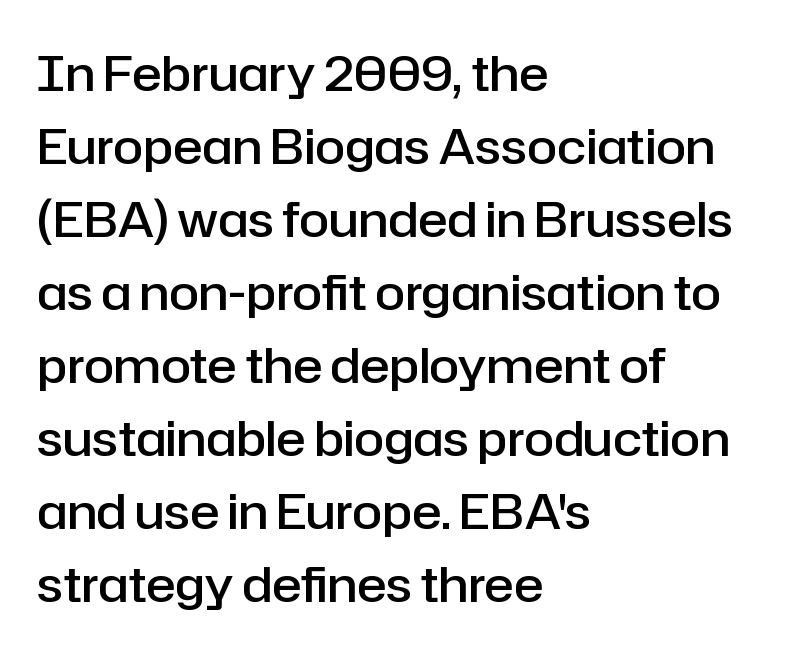
Quick note: not italic, upright. The passage shown is typed in a proportional face where columns would drift. Teacher's note: observe the even left margin — that is flush-left alignment. The line texture is even and compact thanks to regular tracking.
